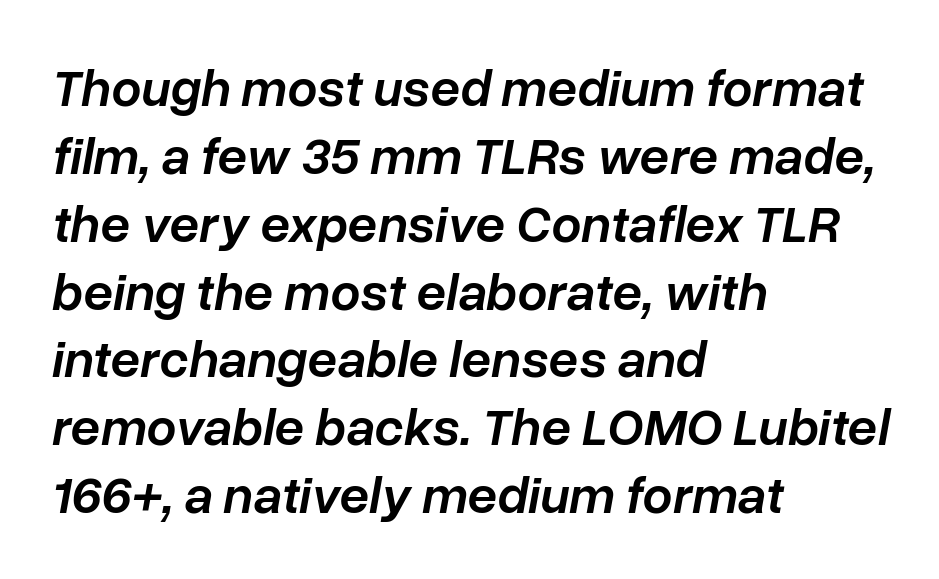
The image shows 53 px semibold type, italic (leaning right); set left-aligned, normal line spacing (1.28x), normal letter spacing, not underlined; low stroke contrast and a medium x-height.
